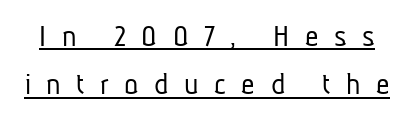
Each stroke keeps to a modest, everyday thickness or less. Note the varied advance widths — an 'i' is clearly narrower than an 'm'. Check the space under the baseline: a stroke is drawn there. Leading: standard. Words appear elongated and porous because spacing is wide.
